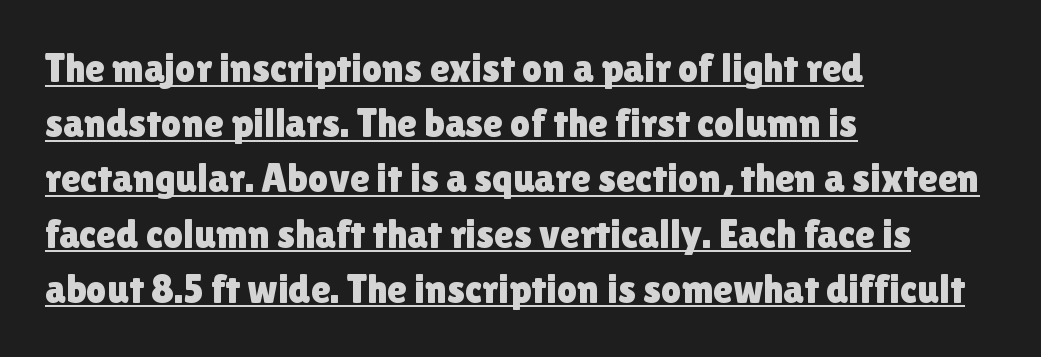
Q: Is the text italic (slanted)? A: No, it is upright.
Q: Is the typeface a serif or a sans-serif typeface? A: Sans-serif.
Q: Is the text underlined? A: Yes.
Q: How is the paragraph aligned? A: Left-aligned.
Q: Is the spacing between letters normal or unusually wide? A: Normal.
Q: Is the spacing between lines tight, normal or loose? A: Normal.
Q: Width (condensed, normal, or wide)? A: Normal.
Q: Stroke contrast? A: Low.
Q: x-height? A: Medium.
Q: Monospaced? A: No.
